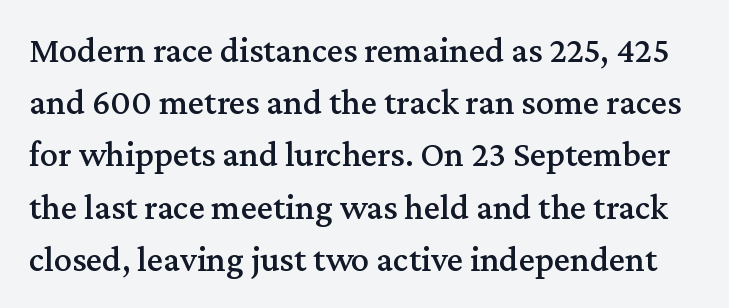
{"serif": "yes", "italic": "no", "width": "normal", "stroke_contrast": "medium", "x_height": "medium", "monospaced": "no", "underline": "no", "line_spacing": "normal", "line_spacing_ratio": 1.45, "letter_spacing": "normal", "letter_spacing_em": 0.0, "glyph_px": 36}
